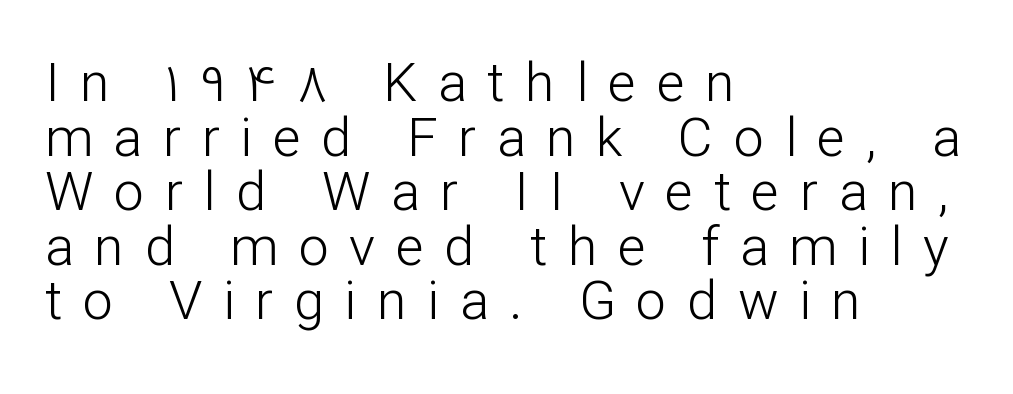
{"serif": "no", "italic": "no", "bold": "no", "weight": "light", "width": "normal", "stroke_contrast": "low", "x_height": "medium", "monospaced": "no", "underline": "no", "align": "left", "line_spacing": "tight", "line_spacing_ratio": 1.01, "letter_spacing": "wide", "letter_spacing_em": 0.38, "glyph_px": 54}
